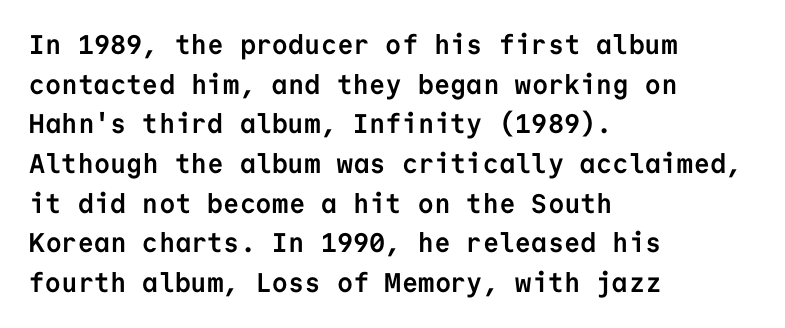
The glyphs are unaccompanied by any horizontal stroke below them. The characters look thick and weighty, a clear bold. Horizontally, the lines are justified to the leading edge only. Successive baselines arrive at the customary interval. Ordinary non-slanted type is in use.
